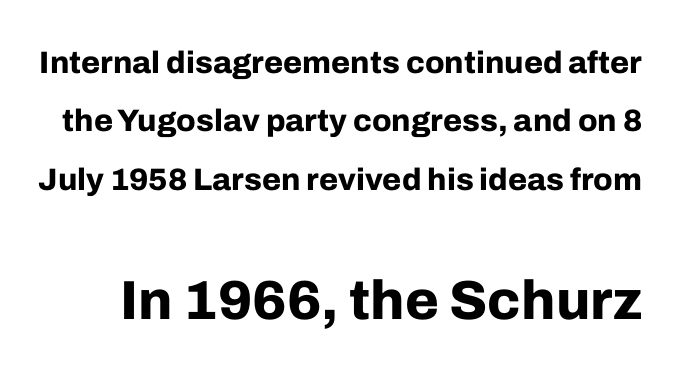
The image shows 55 px bold sans-serif type, upright; set line spacing 1.88x, normal letter spacing, not underlined; the second (bottom) block is 1.77x larger; low stroke contrast and a medium x-height.
